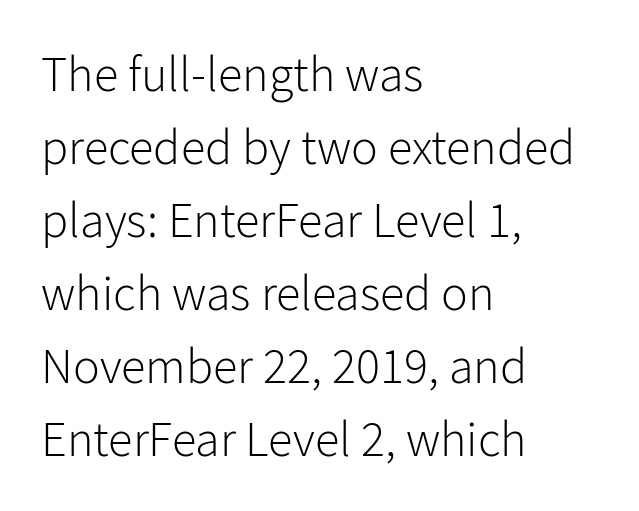
{"serif": "no", "italic": "no", "bold": "no", "weight": "light", "width": "normal", "stroke_contrast": "low", "x_height": "medium", "monospaced": "no", "underline": "no", "align": "left", "line_spacing": "normal", "line_spacing_ratio": 1.46, "letter_spacing": "normal", "letter_spacing_em": 0.0, "glyph_px": 50}
